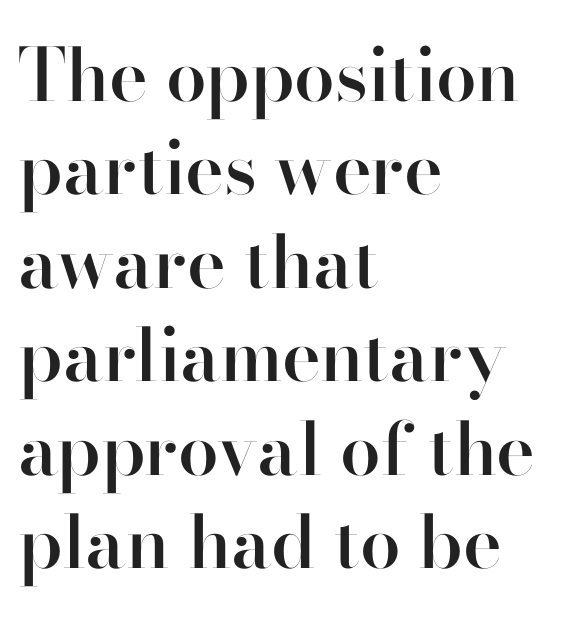
Unmarked baselines from the first word to the last. These lines sit exactly where default settings would place them. Each letter keeps its own natural width here, so spacing adapts to shape. Which margin do the lines hug? The left one — the right edge is uneven. You could call the tracking neutral — neither tight nor loose.
